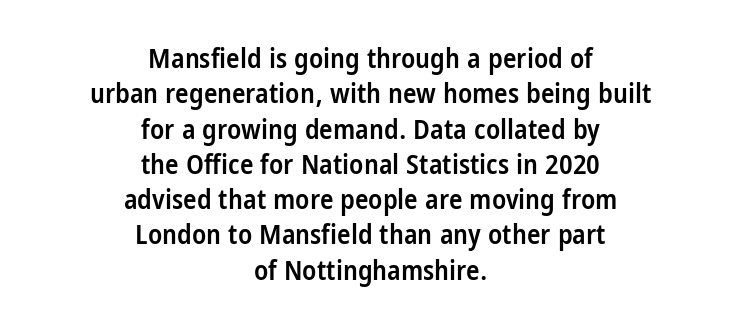
The image shows 28 px semibold, condensed sans-serif type, upright; set centered, normal line spacing (1.26x), normal letter spacing, not underlined; low stroke contrast and a large x-height.
